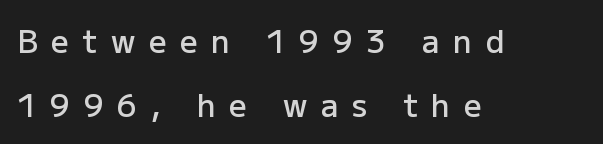
Q: Is the text bold? A: Semi-bold.
Q: Is the text italic (slanted)? A: No, it is upright.
Q: Is the typeface a serif or a sans-serif typeface? A: Sans-serif.
Q: Is the text underlined? A: No.
Q: How is the paragraph aligned? A: Left-aligned.
Q: Is the spacing between letters normal or unusually wide? A: Unusually wide.
Q: Is the spacing between lines tight, normal or loose? A: Loose.
Q: Width (condensed, normal, or wide)? A: Normal.
Q: Stroke contrast? A: Low.
Q: x-height? A: Medium.
Q: Monospaced? A: No.
